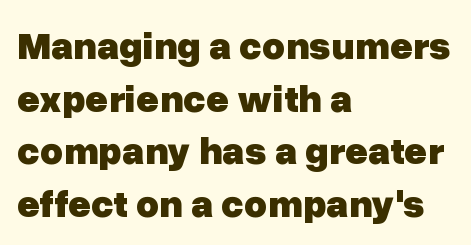
The image shows 39 px heavy sans-serif type, upright; set left-aligned, normal line spacing (1.35x), normal letter spacing, not underlined; low stroke contrast and a medium x-height.
